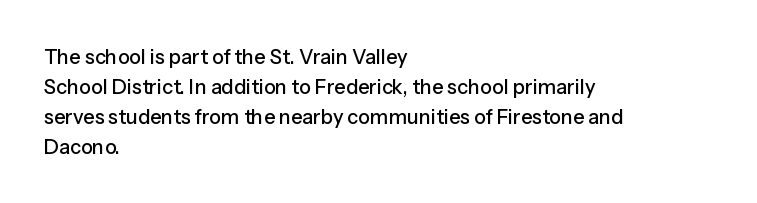
{"italic": "no", "underline": "no", "align": "left", "line_spacing": "normal", "line_spacing_ratio": 1.5, "letter_spacing": "normal", "letter_spacing_em": 0.0, "glyph_px": 20}
